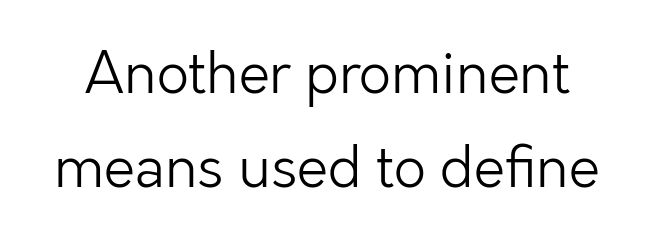
A normal amount of white space separates one row of letters from the next. The tracking reads as untouched default to a designer's eye. Words float on clear page, feet unadorned. Character widths vary here, with narrow letters taking less room than wide ones. These lines were composed using upright roman letters.
